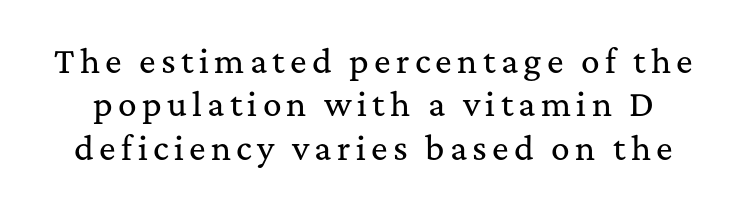
Plain, unruled lines of type. Rendered with straight, roman letterforms. Students, observe: this is what conventionally led text looks like. Proportional: the letters do not fall into vertical columns. The designer went with a serif here, giving each stem small feet.
